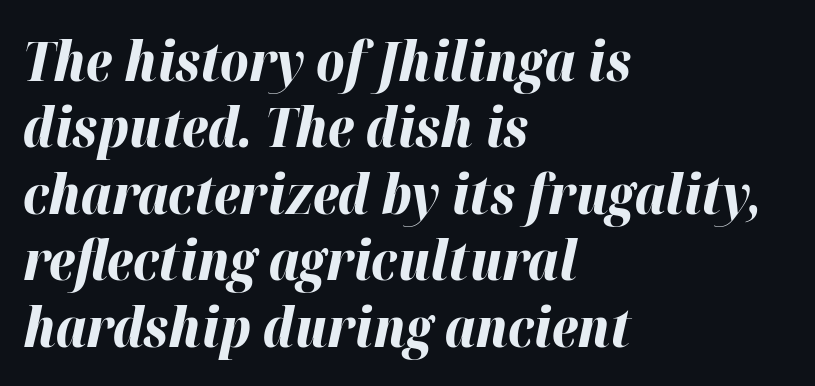
Q: Is the text bold? A: Yes.
Q: Is the text italic (slanted)? A: Yes, it leans right by about 12 degrees.
Q: Is the text underlined? A: No.
Q: How is the paragraph aligned? A: Left-aligned.
Q: Is the spacing between letters normal or unusually wide? A: Normal.
Q: Width (condensed, normal, or wide)? A: Normal.
Q: Stroke contrast? A: High.
Q: x-height? A: Medium.
Q: Monospaced? A: No.
